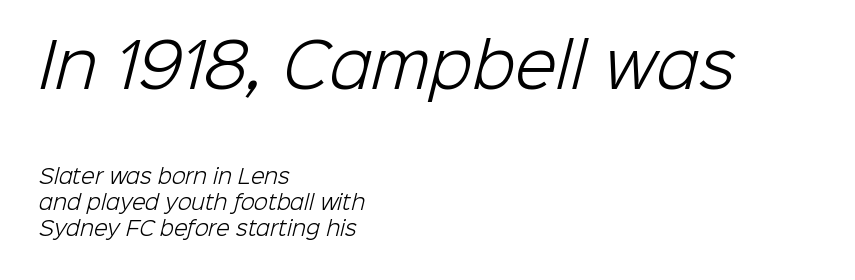
{"serif": "no", "bold": "no", "weight": "light", "width": "normal", "stroke_contrast": "low", "x_height": "medium", "monospaced": "no", "underline": "no", "align": "left", "line_spacing": "normal", "line_spacing_ratio": 1.3, "letter_spacing": "normal", "letter_spacing_em": 0.0, "larger_block": "first", "size_ratio": 3.05, "glyph_px": 61}
